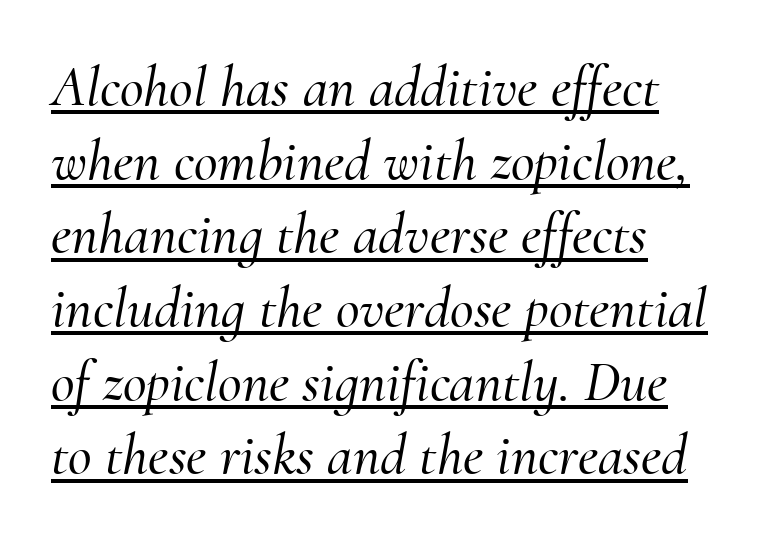
The image shows 58 px serif type, italic (leaning right); set left-aligned, normal line spacing (1.27x), normal letter spacing, underlined; medium stroke contrast and a small x-height.
